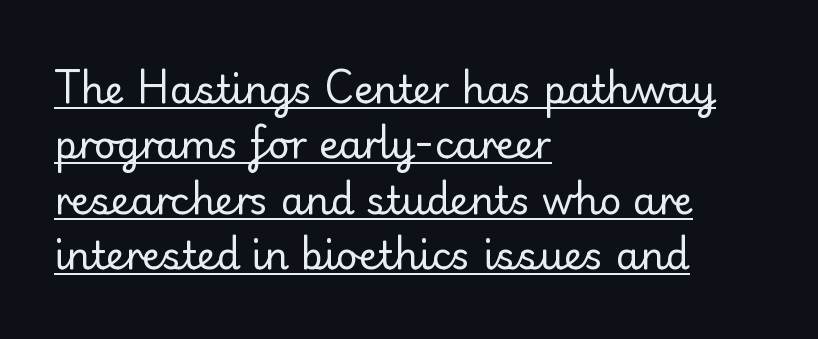
{"serif": "yes", "italic": "no", "bold": "no", "weight": "regular", "width": "normal", "stroke_contrast": "low", "x_height": "small", "monospaced": "no", "underline": "yes", "align": "left", "line_spacing": "normal", "line_spacing_ratio": 1.46, "letter_spacing": "normal", "letter_spacing_em": 0.0, "glyph_px": 38}
